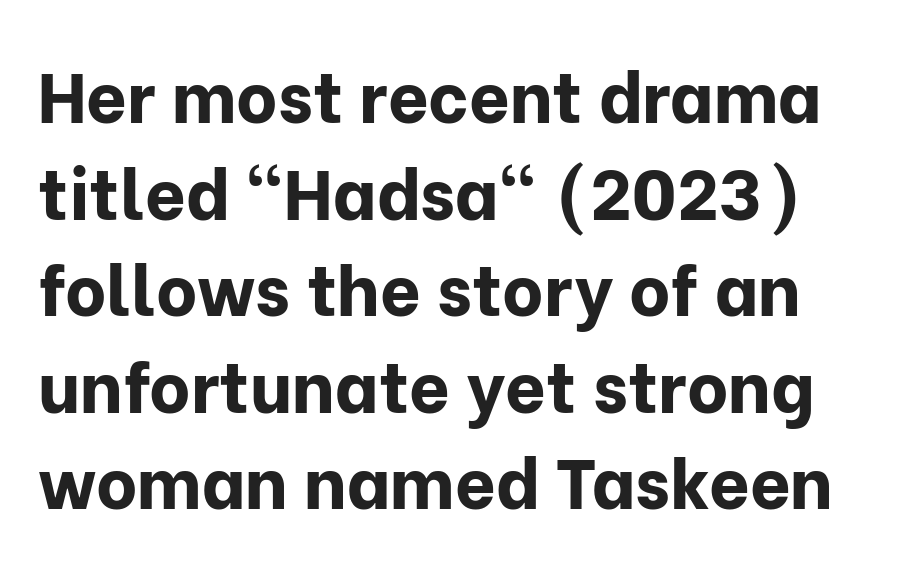
The image shows 71 px bold sans-serif type, upright; set normal line spacing (1.36x), normal letter spacing, not underlined; low stroke contrast and a medium x-height.
